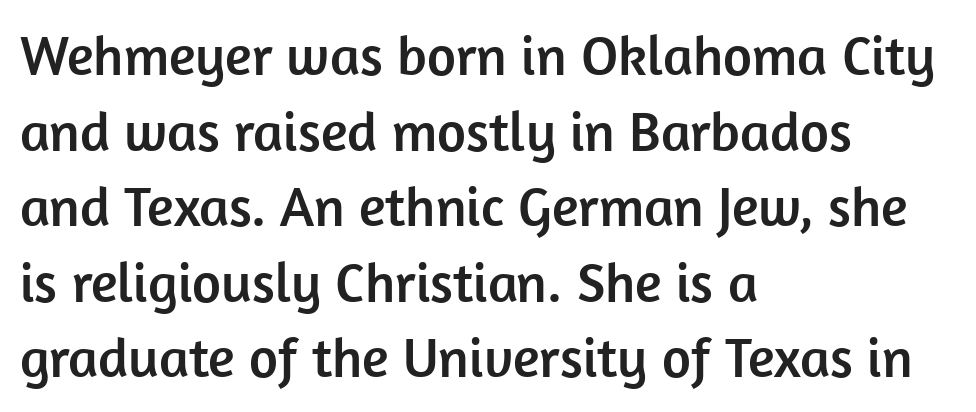
The image shows 56 px sans-serif type, upright; set left-aligned, normal line spacing (1.35x), normal letter spacing, not underlined; low stroke contrast and a medium x-height.
